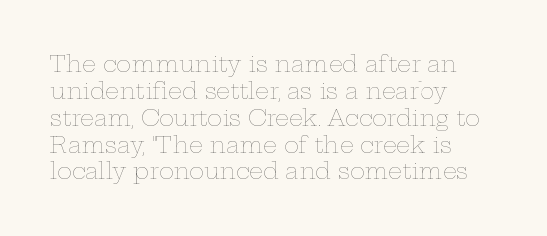
{"italic": "no", "bold": "no", "underline": "no", "align": "left", "line_spacing_ratio": 1.22, "letter_spacing": "normal", "letter_spacing_em": 0.0, "glyph_px": 22}
